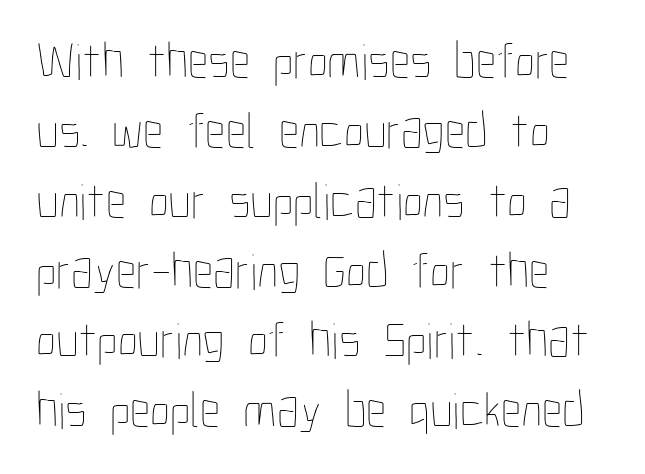
{"italic": "no", "bold": "no", "weight": "thin", "width": "condensed", "stroke_contrast": "low", "x_height": "medium", "monospaced": "no", "underline": "no", "align": "left", "line_spacing": "normal", "line_spacing_ratio": 1.37, "letter_spacing": "normal", "letter_spacing_em": 0.0, "glyph_px": 51}
